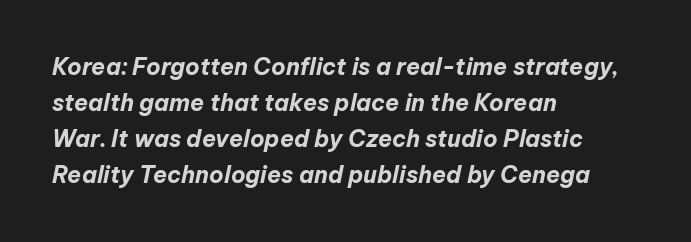
Compared with a centered layout, this one pins lines to the left instead. Tracking value appears to be zero — textbook default spacing. Quick note: italic. I'd describe the lettering as bold — thick and assertive.
